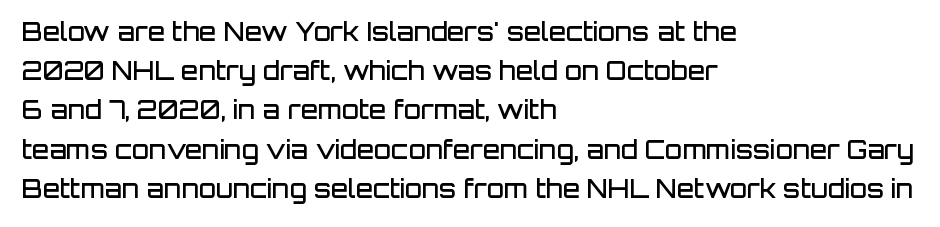
{"italic": "no", "bold": "semi", "underline": "no", "align": "left", "line_spacing": "normal", "line_spacing_ratio": 1.57, "letter_spacing": "normal", "letter_spacing_em": 0.0, "glyph_px": 25}
